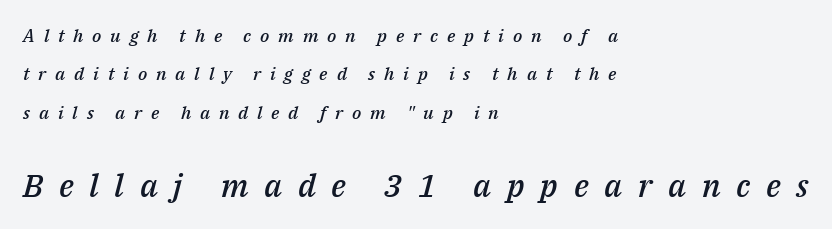
The image shows 32 px semibold type, italic (leaning right); set left-aligned, loose line spacing (2.13x), unusually wide letter spacing (+0.49 em), not underlined; the second (bottom) block is 1.78x larger; medium stroke contrast and a medium x-height.
